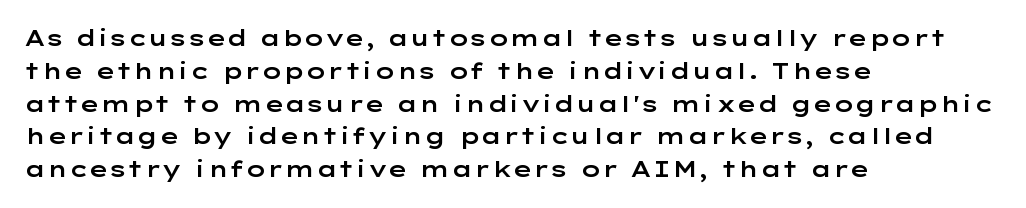
Q: Is the text italic (slanted)? A: No, it is upright.
Q: Is the text underlined? A: No.
Q: How is the paragraph aligned? A: Left-aligned.
Q: Is the spacing between letters normal or unusually wide? A: Normal.
Q: Is the spacing between lines tight, normal or loose? A: Normal.
